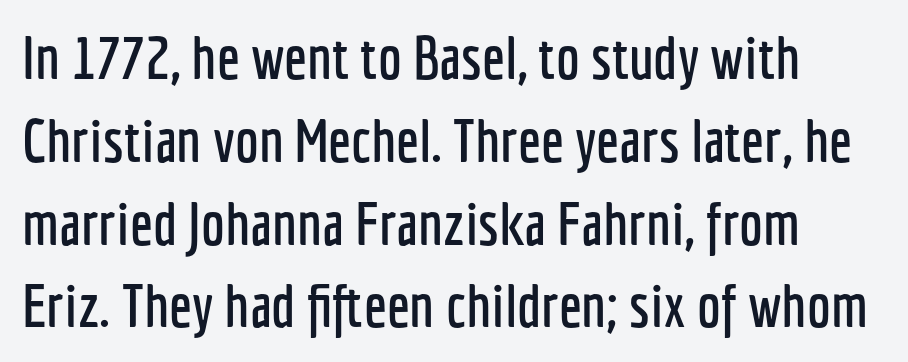
The rendering uses natural spacing where letterforms have individual widths. This rendering features lettering with no underline. The compositor pushed each line to the left boundary. The type family on display is of the sans-serif kind.
